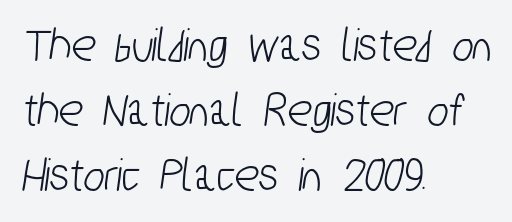
{"serif": "no", "width": "condensed", "stroke_contrast": "low", "x_height": "medium", "monospaced": "no", "underline": "no", "align": "left", "line_spacing": "normal", "line_spacing_ratio": 1.3, "letter_spacing": "normal", "letter_spacing_em": 0.0, "glyph_px": 50}
